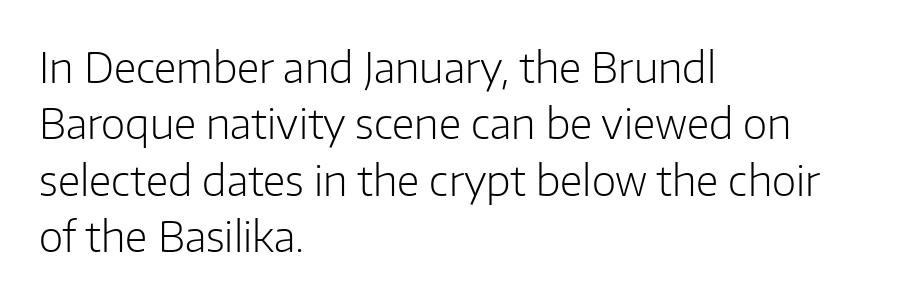
{"serif": "no", "italic": "no", "bold": "no", "weight": "light", "width": "normal", "stroke_contrast": "low", "x_height": "medium", "monospaced": "no", "underline": "no", "align": "left", "line_spacing": "normal", "line_spacing_ratio": 1.34, "letter_spacing": "normal", "letter_spacing_em": 0.0, "glyph_px": 42}
